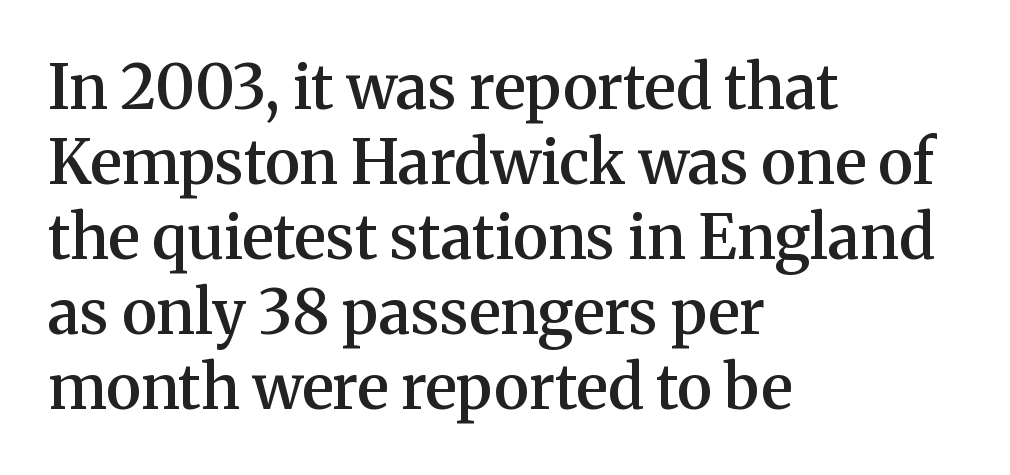
Q: Is the text bold? A: Semi-bold.
Q: Is the text italic (slanted)? A: No, it is upright.
Q: Is the typeface a serif or a sans-serif typeface? A: Serif.
Q: Is the text underlined? A: No.
Q: How is the paragraph aligned? A: Left-aligned.
Q: Is the spacing between letters normal or unusually wide? A: Normal.
Q: Width (condensed, normal, or wide)? A: Normal.
Q: Stroke contrast? A: Medium.
Q: x-height? A: Medium.
Q: Monospaced? A: No.
